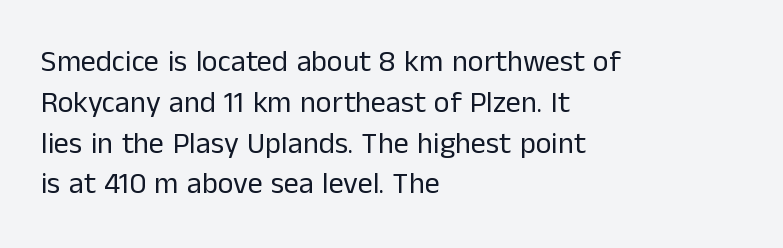
Characters remain perfectly vertical along every line. Stem width sits at or under what a default text font uses. Only glyphs here, with clear space below each row. The vertical gap from one line to the next is medium. Each letter keeps its own natural width here, so spacing adapts to shape.
